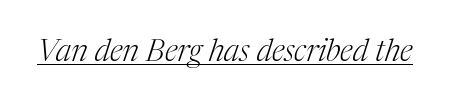
{"serif": "yes", "italic": "yes", "lean": "right", "slant_degrees": 17, "bold": "no", "weight": "light", "width": "normal", "stroke_contrast": "medium", "x_height": "medium", "monospaced": "no", "underline": "yes", "letter_spacing": "normal", "letter_spacing_em": 0.0, "glyph_px": 31}
